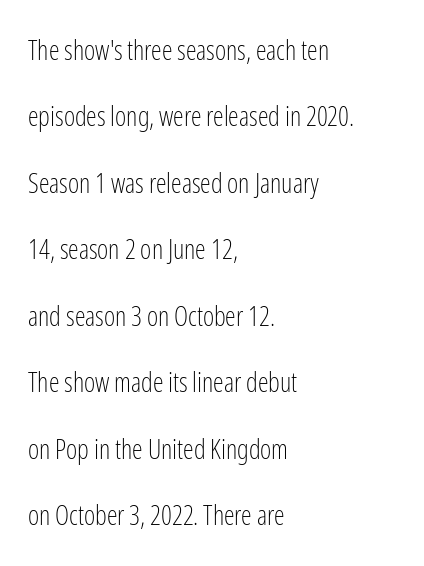
{"italic": "no", "bold": "no", "underline": "no", "align": "left", "line_spacing": "loose", "line_spacing_ratio": 2.46, "letter_spacing": "normal", "letter_spacing_em": 0.0, "glyph_px": 27}
